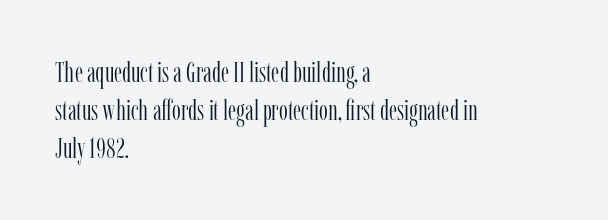
What kind of face is this? One with serifs. Is this a fixed-width face? No — the glyphs have proportional, varying widths. Heaviness? Minimal to ordinary, like unemphasized prose. Letter spacing: default.
